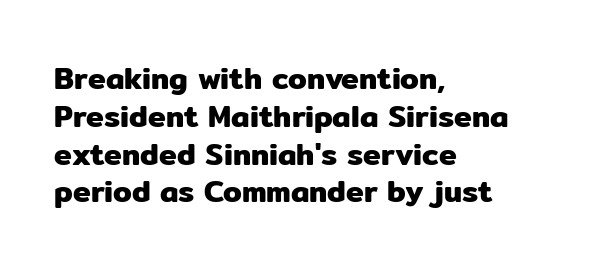
Q: Is the text italic (slanted)? A: No, it is upright.
Q: Is the typeface a serif or a sans-serif typeface? A: Sans-serif.
Q: Is the text underlined? A: No.
Q: How is the paragraph aligned? A: Left-aligned.
Q: Is the spacing between letters normal or unusually wide? A: Normal.
Q: Is the spacing between lines tight, normal or loose? A: Normal.
Q: Width (condensed, normal, or wide)? A: Normal.
Q: Stroke contrast? A: Low.
Q: x-height? A: Medium.
Q: Monospaced? A: No.
